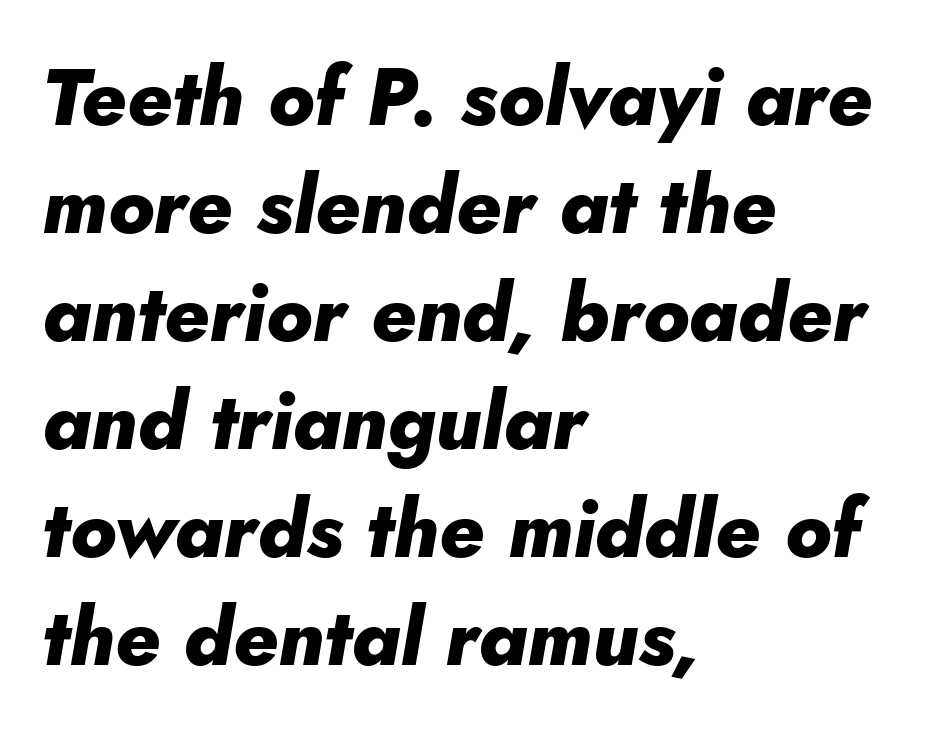
Strokes here are thick enough to call this a true bold. The rendering keeps characters at their native spacing. Letters rest on an invisible, unmarked baseline. Would a proofreader flag this as italicized? Yes.
